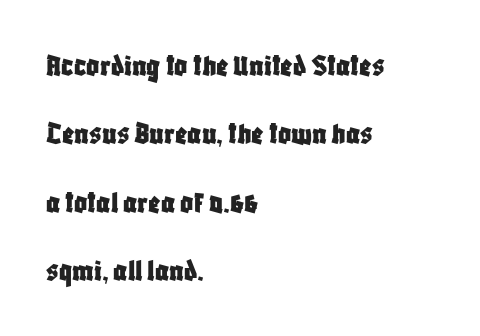
The image shows 32 px condensed sans-serif type, upright; set left-aligned, loose line spacing (2.14x), normal letter spacing, not underlined; low stroke contrast and a large x-height.
